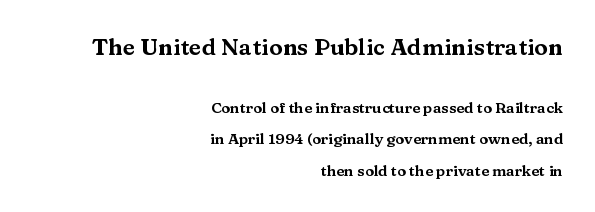
Look at the tracking — it's just the regular setting, nothing added. The initial chunk of copy outweighs the following chunk in type size. Glance below the letters and you will spot only blank space. This sample uses an upright cut, with every glyph sitting square on the baseline. Short and long lines alike share a common ending point at right.
